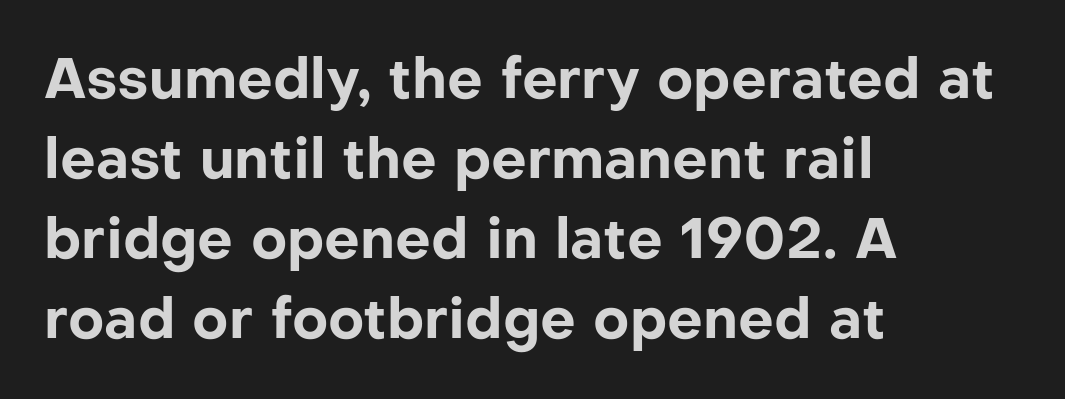
Q: Is the text bold? A: Yes.
Q: Is the text italic (slanted)? A: No, it is upright.
Q: Is the typeface a serif or a sans-serif typeface? A: Sans-serif.
Q: Is the text underlined? A: No.
Q: How is the paragraph aligned? A: Left-aligned.
Q: Is the spacing between letters normal or unusually wide? A: Normal.
Q: Is the spacing between lines tight, normal or loose? A: Normal.
Q: Width (condensed, normal, or wide)? A: Normal.
Q: Stroke contrast? A: Low.
Q: x-height? A: Medium.
Q: Monospaced? A: No.
